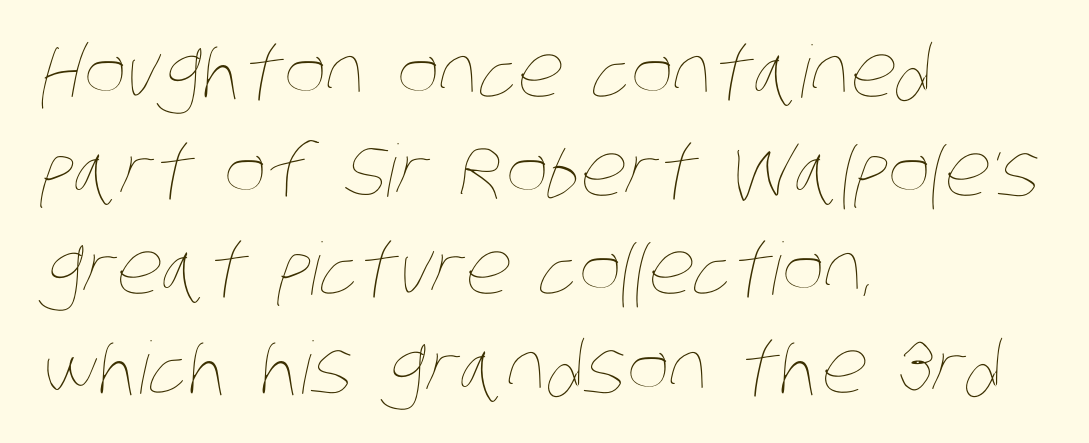
Is there much room between lines? A standard amount, neither cramped nor airy. The characters are drawn with everyday or finer stroke widths. This sample has the flowing, uneven cadence of proportional lettering. Is the block centered? No — it sits flush against the left margin.
